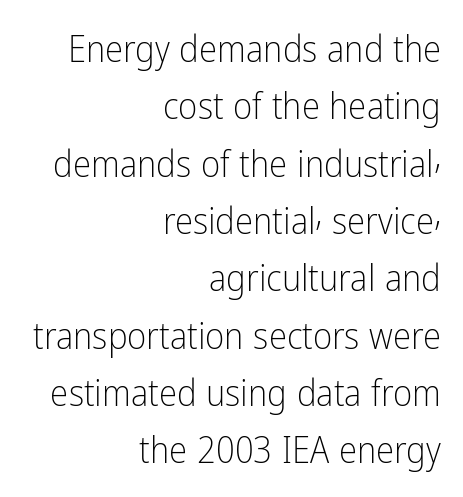
The image shows 37 px light, condensed sans-serif type, upright; set right-aligned, normal line spacing (1.55x), normal letter spacing, not underlined; low stroke contrast and a medium x-height.
